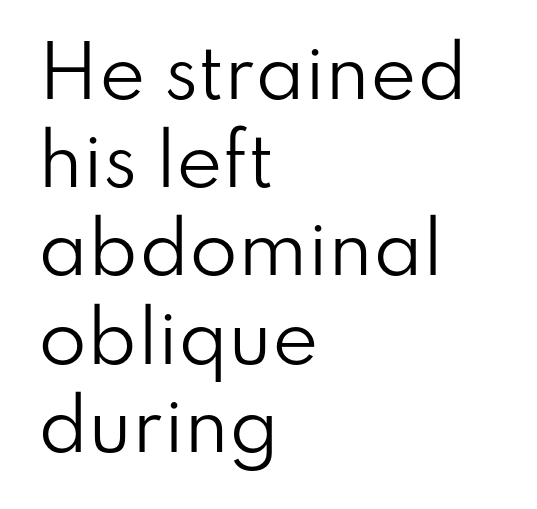
The rendering uses natural spacing where letterforms have individual widths. The lines sit at an ordinary, default distance from one another. The specimen reads as upright at a glance. Beneath every word, the page is bare. On a weight scale, this lands at 450 or below. Nothing sits at the stroke ends, so this counts as sans-serif.
